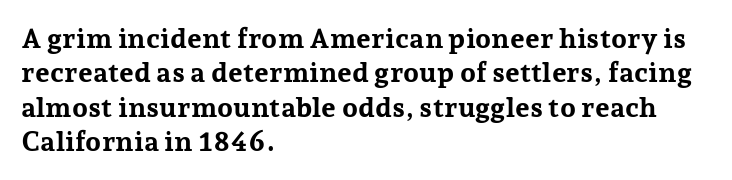
{"serif": "yes", "italic": "no", "bold": "yes", "weight": "bold", "width": "normal", "stroke_contrast": "low", "x_height": "medium", "monospaced": "no", "underline": "no", "align": "left", "line_spacing_ratio": 1.23, "letter_spacing": "normal", "letter_spacing_em": 0.0, "glyph_px": 28}
